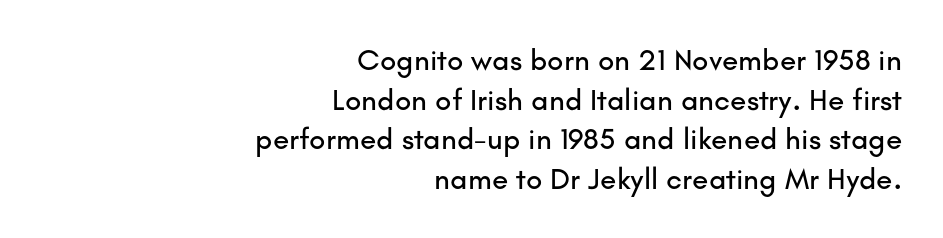
{"serif": "no", "italic": "no", "width": "normal", "stroke_contrast": "low", "x_height": "small", "monospaced": "no", "underline": "no", "align": "right", "line_spacing": "normal", "line_spacing_ratio": 1.32, "letter_spacing": "normal", "letter_spacing_em": 0.0, "glyph_px": 30}
